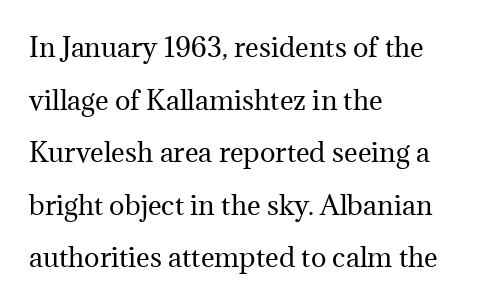
{"italic": "no", "bold": "no", "underline": "no", "align": "left", "line_spacing": "loose", "line_spacing_ratio": 2.02, "letter_spacing": "normal", "letter_spacing_em": 0.0, "glyph_px": 26}
